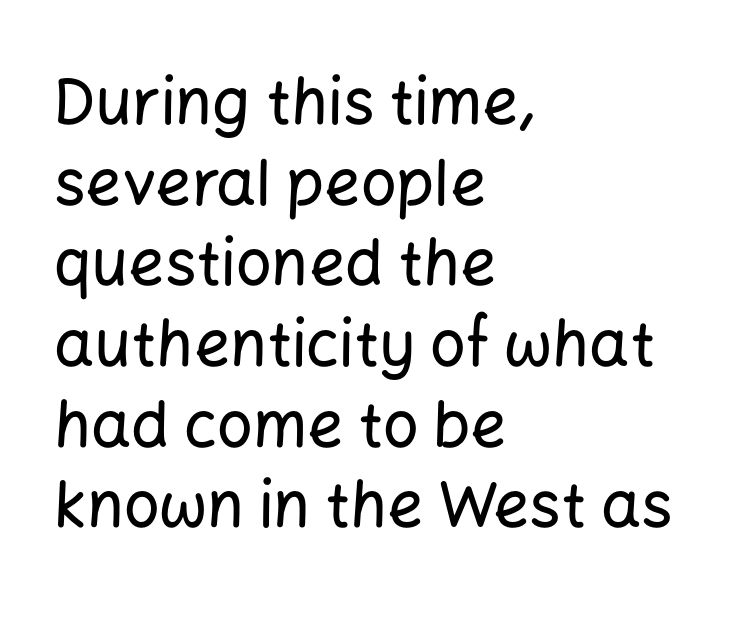
The image shows 63 px sans-serif type, upright; set left-aligned, normal line spacing (1.28x), normal letter spacing, not underlined; low stroke contrast and a medium x-height.
